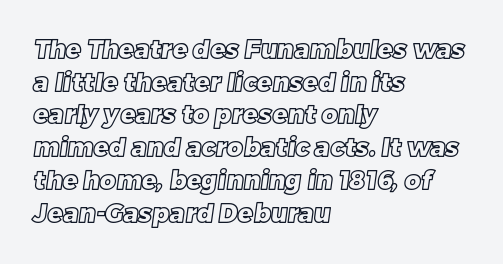
Q: Is the text underlined? A: No.
Q: How is the paragraph aligned? A: Left-aligned.
Q: Is the spacing between letters normal or unusually wide? A: Normal.
Q: Is the spacing between lines tight, normal or loose? A: Normal.
